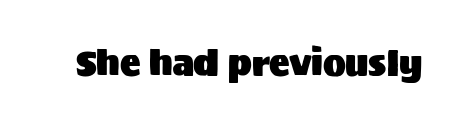
The image shows 34 px sans-serif type, upright; set normal letter spacing, not underlined; medium stroke contrast and a large x-height.
